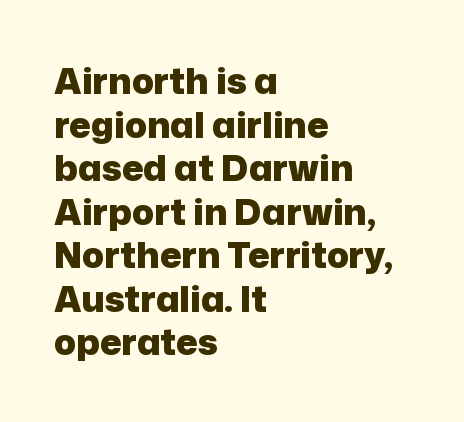
Q: Is the text bold? A: Yes.
Q: Is the text italic (slanted)? A: No, it is upright.
Q: Is the typeface a serif or a sans-serif typeface? A: Sans-serif.
Q: Is the text underlined? A: No.
Q: How is the paragraph aligned? A: Left-aligned.
Q: Is the spacing between letters normal or unusually wide? A: Normal.
Q: Width (condensed, normal, or wide)? A: Normal.
Q: Stroke contrast? A: Low.
Q: x-height? A: Medium.
Q: Monospaced? A: No.
